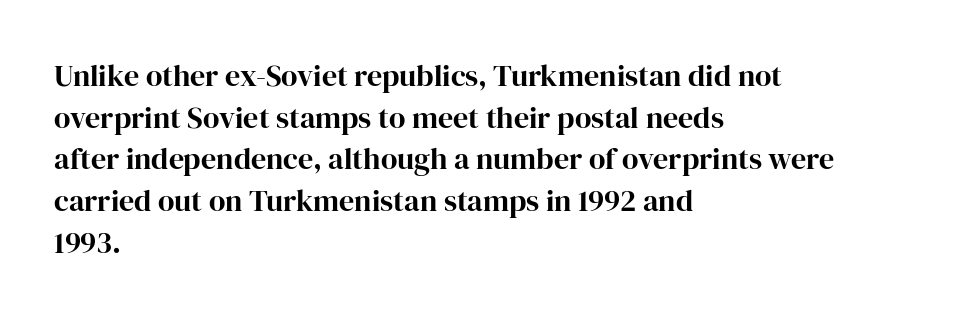
The image shows 30 px serif type, upright; set left-aligned, normal line spacing (1.39x), normal letter spacing, not underlined; high stroke contrast and a medium x-height.
